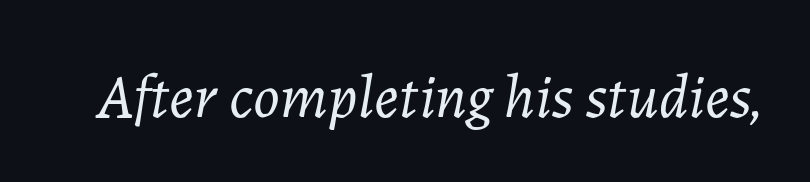
Q: Is the text bold? A: No.
Q: Is the text italic (slanted)? A: Yes, it leans right by about 7 degrees.
Q: Is the text underlined? A: No.
Q: Is the spacing between letters normal or unusually wide? A: Normal.
Q: Width (condensed, normal, or wide)? A: Normal.
Q: Stroke contrast? A: Low.
Q: x-height? A: Medium.
Q: Monospaced? A: No.
